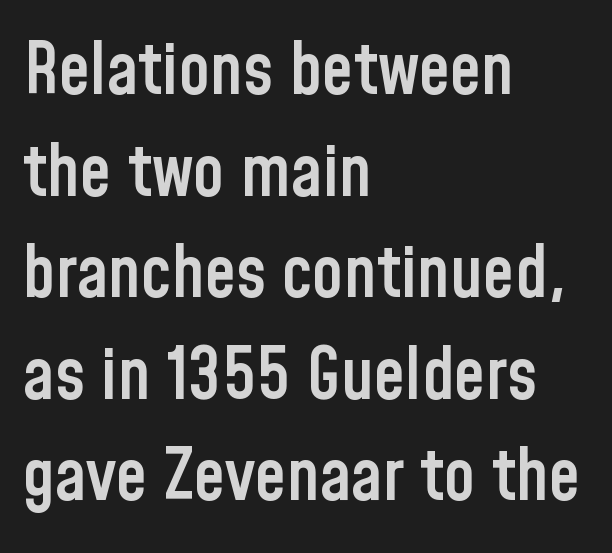
{"serif": "no", "italic": "no", "bold": "semi", "weight": "semibold", "width": "condensed", "stroke_contrast": "low", "x_height": "medium", "monospaced": "no", "underline": "no", "align": "left", "line_spacing": "normal", "line_spacing_ratio": 1.43, "letter_spacing": "normal", "letter_spacing_em": 0.0, "glyph_px": 71}
